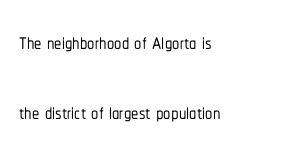
Ascenders rise straight up at ninety degrees. Horizontal bands of white between lines are thick stripes. The lines in this sample share a left origin and differ only in where they stop. Nobody drew a line under any word here. Nope, no serifs anywhere on these letters. Is the letter spacing exaggerated? No — it looks like the ordinary default.
